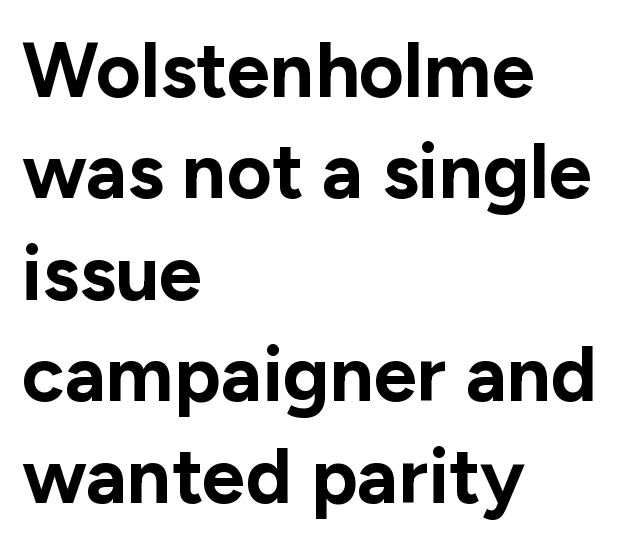
Plenty of ink on the page — the face is bold. There is no visible air inserted between adjacent glyphs. You could not count columns in this text — the font is proportionally spaced. This sample is left-justified, so line endings fall wherever the words run out. Regarding leading, the lines here are spaced in the standard way. Check where the strokes stop: nothing finishes them off — pure sans.
